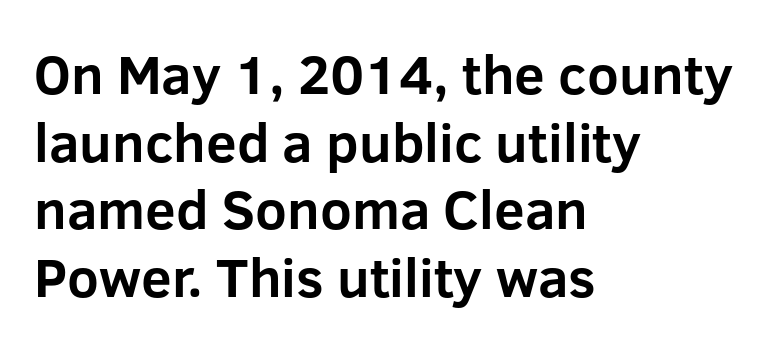
Compared with an ordinary text face, these strokes are far heavier — a full bold. Is this a fixed-width face? No — the glyphs have proportional, varying widths. Each word holds together tightly as a unit, with standard inter-letter gaps. Are there feet on the stems? There aren't — it's a sans. A clean baseline with only descenders dipping below it.
